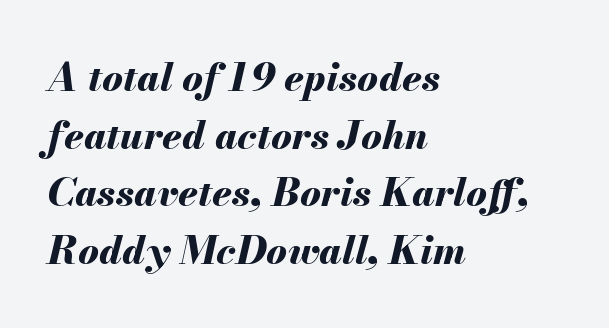
Q: Is the text bold? A: Yes.
Q: Is the text italic (slanted)? A: Yes, it leans right by about 13 degrees.
Q: Is the text underlined? A: No.
Q: How is the paragraph aligned? A: Left-aligned.
Q: Is the spacing between letters normal or unusually wide? A: Normal.
Q: Is the spacing between lines tight, normal or loose? A: Normal.
Q: Width (condensed, normal, or wide)? A: Normal.
Q: Stroke contrast? A: Medium.
Q: x-height? A: Small.
Q: Monospaced? A: No.
